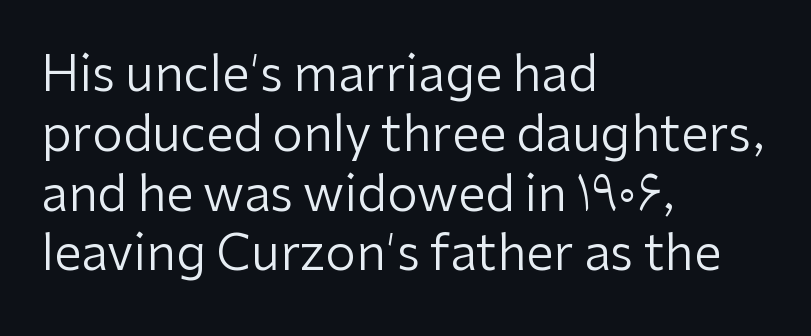
No chunkiness to these letters — they're not bold. Has an underline been added? It has not. Italic? Not at all — the glyphs are vertical. Honestly, the letter spacing is just normal — you wouldn't notice it. This rendering uses left alignment, leaving the right contour irregular. Check where the strokes stop: nothing finishes them off — pure sans.
